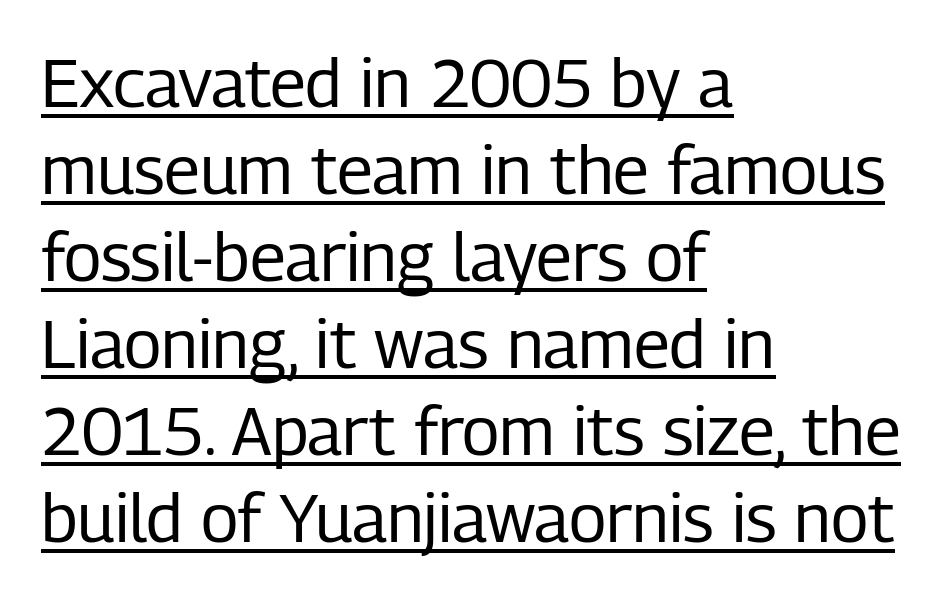
The image shows 68 px regular-weight, condensed sans-serif type, upright; set left-aligned, normal line spacing (1.28x), normal letter spacing, underlined; low stroke contrast and a medium x-height.
